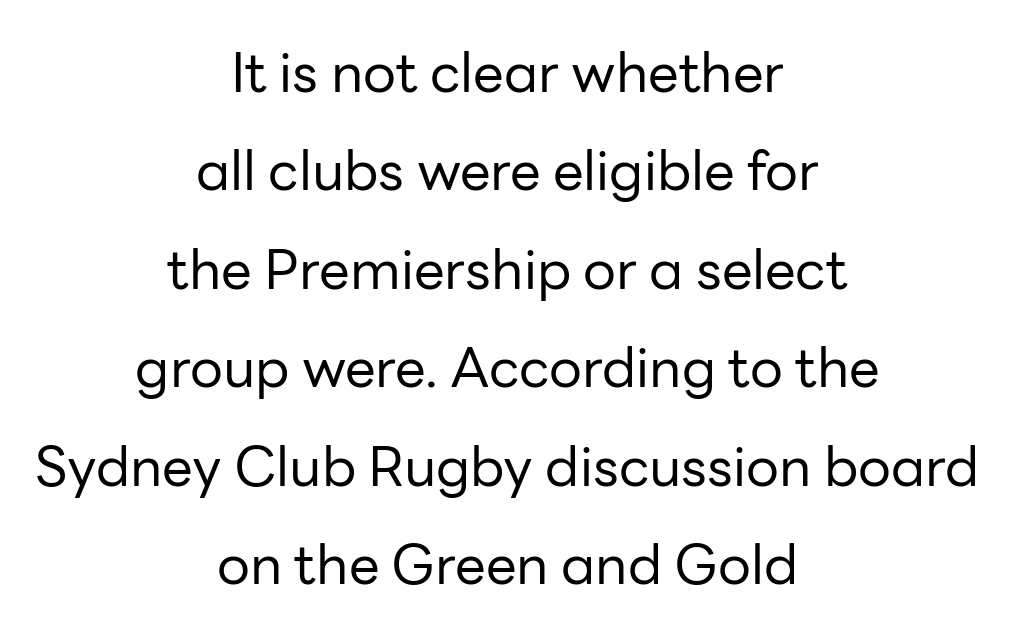
The image shows 55 px regular-weight sans-serif type, upright; set centered, line spacing 1.79x, normal letter spacing, not underlined; low stroke contrast and a medium x-height.
